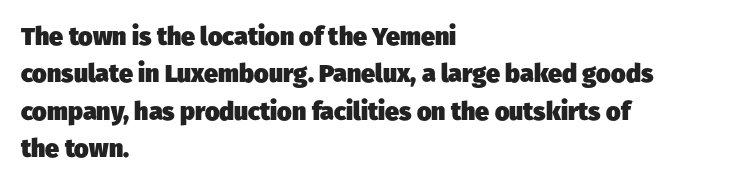
The glyphs have the mass of a bold cut. The vertical gap from one line to the next is medium. The passage shown is not underscored anywhere. Default kerning and tracking; the words read as compact shapes. Line starts are locked; line ends wander.
